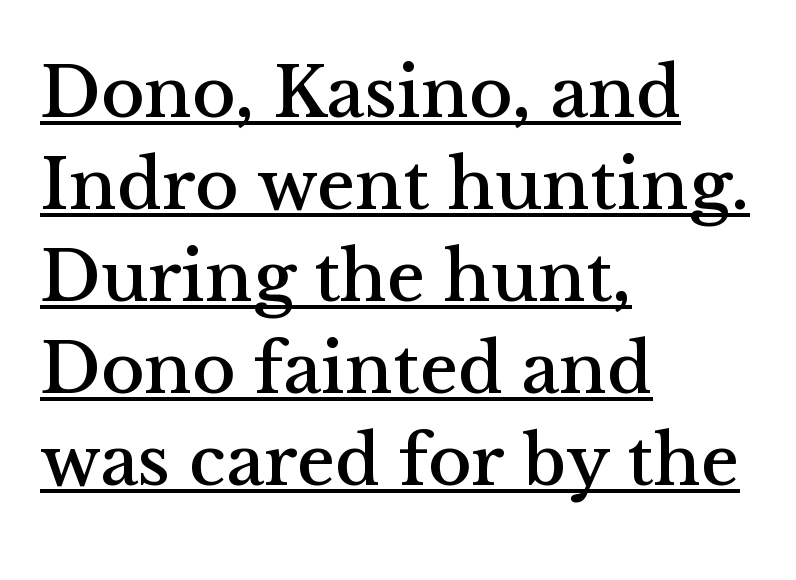
{"serif": "yes", "italic": "no", "width": "normal", "stroke_contrast": "medium", "x_height": "medium", "monospaced": "no", "underline": "yes", "align": "left", "line_spacing": "normal", "line_spacing_ratio": 1.26, "letter_spacing": "normal", "letter_spacing_em": 0.0, "glyph_px": 73}
